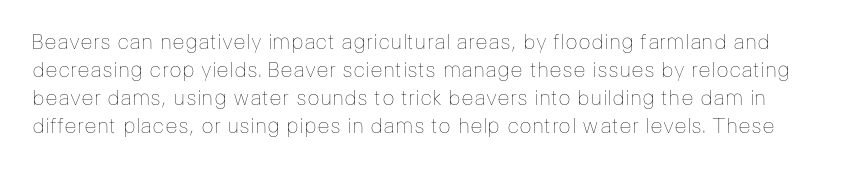
Tracking here is standard; glyphs follow each other at the usual distance. Reading down the column, the eye jumps a familiar distance to each next line. No word sits above an underline. If you drew a line through each stem, it would be perfectly vertical. Is this a heavy cut? Hardly; it is regular or lighter.
